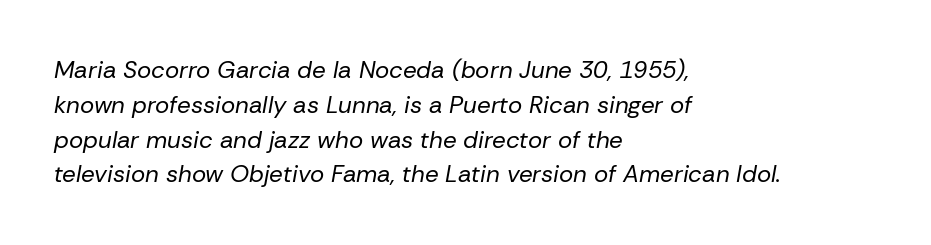
Q: Is the text bold? A: No.
Q: Is the text italic (slanted)? A: Yes, it leans right by about 10 degrees.
Q: Is the text underlined? A: No.
Q: How is the paragraph aligned? A: Left-aligned.
Q: Is the spacing between letters normal or unusually wide? A: Normal.
Q: Is the spacing between lines tight, normal or loose? A: Normal.
